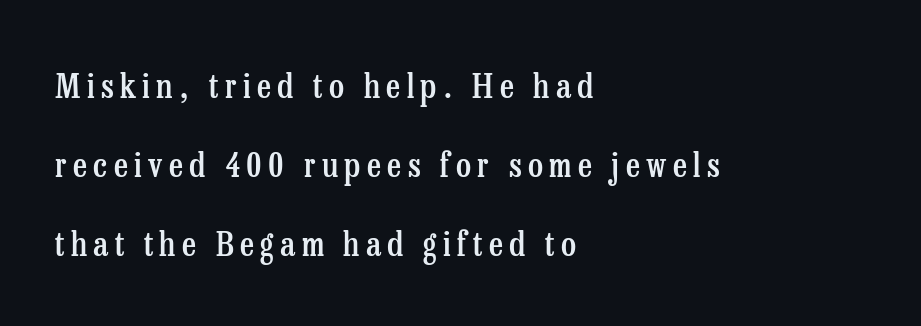
Q: Is the text bold? A: Semi-bold.
Q: Is the text italic (slanted)? A: No, it is upright.
Q: Is the typeface a serif or a sans-serif typeface? A: Serif.
Q: Is the text underlined? A: No.
Q: How is the paragraph aligned? A: Left-aligned.
Q: Is the spacing between lines tight, normal or loose? A: Loose.
Q: Width (condensed, normal, or wide)? A: Condensed.
Q: Stroke contrast? A: Low.
Q: x-height? A: Medium.
Q: Monospaced? A: No.
